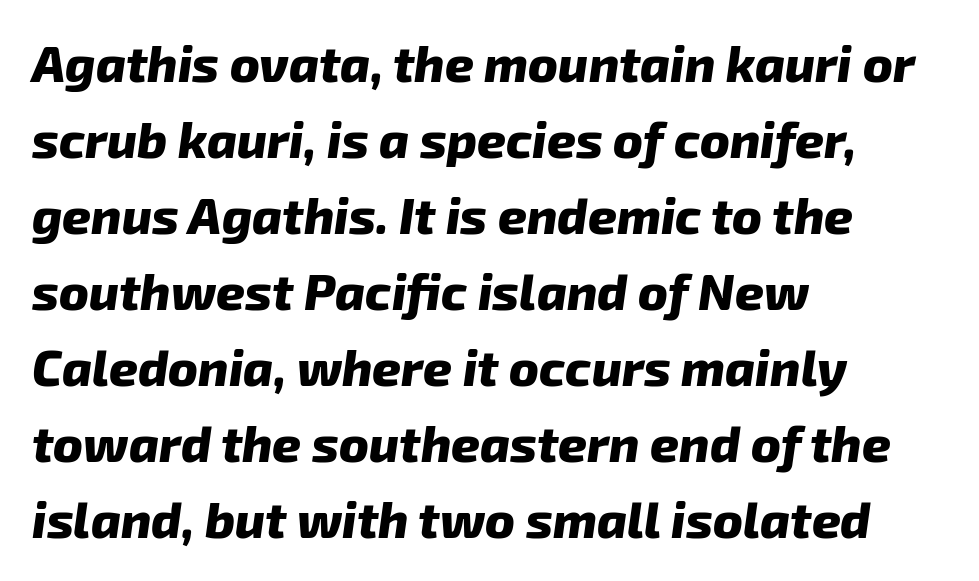
Q: Is the text bold? A: Yes.
Q: Is the text italic (slanted)? A: Yes, it leans right by about 8 degrees.
Q: Is the text underlined? A: No.
Q: How is the paragraph aligned? A: Left-aligned.
Q: Is the spacing between letters normal or unusually wide? A: Normal.
Q: Is the spacing between lines tight, normal or loose? A: Normal.
Q: Width (condensed, normal, or wide)? A: Normal.
Q: Stroke contrast? A: Low.
Q: x-height? A: Medium.
Q: Monospaced? A: No.
